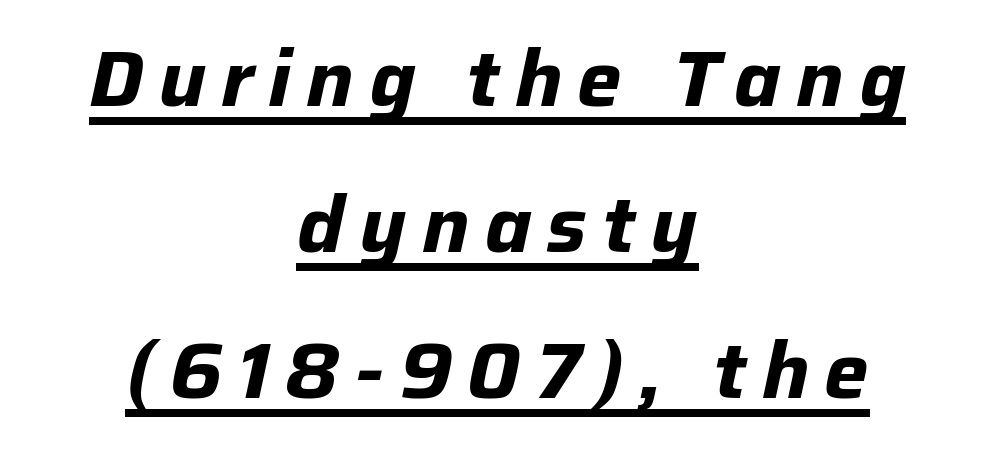
Think of a printed novel: that variable character pitch is what you see here. The letters are slanted; this is an italic face. The letters are bold, with thick, heavy strokes. This sample carries an underscore along the baseline area.
